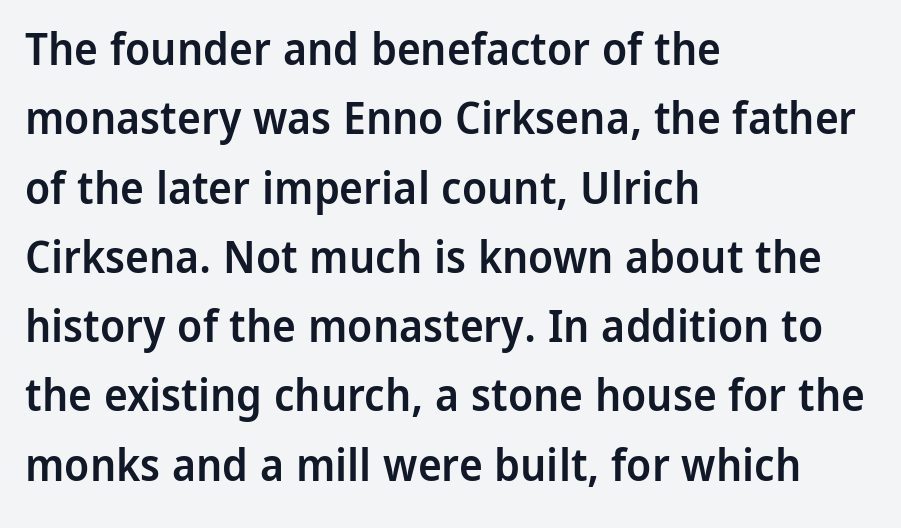
{"serif": "no", "italic": "no", "bold": "semi", "weight": "semibold", "width": "normal", "stroke_contrast": "low", "x_height": "medium", "monospaced": "no", "underline": "no", "align": "left", "line_spacing": "normal", "line_spacing_ratio": 1.54, "letter_spacing": "normal", "letter_spacing_em": 0.0, "glyph_px": 45}
